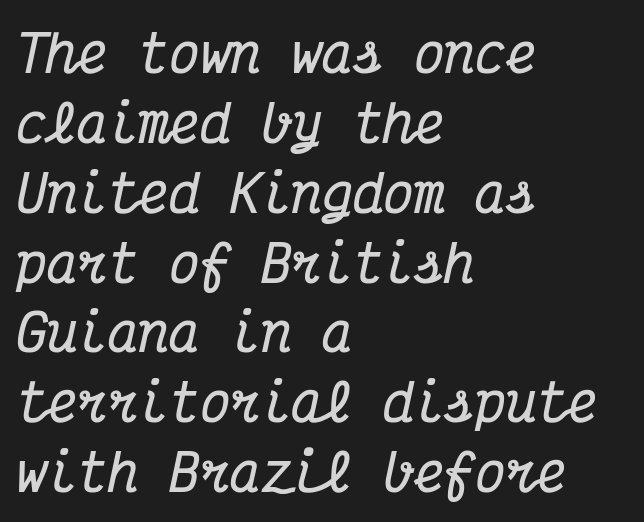
Q: Is the text bold? A: Yes.
Q: Is the text italic (slanted)? A: Yes, it leans right by about 12 degrees.
Q: Is the typeface a serif or a sans-serif typeface? A: Serif.
Q: Is the text underlined? A: No.
Q: How is the paragraph aligned? A: Left-aligned.
Q: Is the spacing between letters normal or unusually wide? A: Normal.
Q: Is the spacing between lines tight, normal or loose? A: Normal.
Q: Width (condensed, normal, or wide)? A: Condensed.
Q: Stroke contrast? A: Medium.
Q: x-height? A: Medium.
Q: Monospaced? A: Yes.
